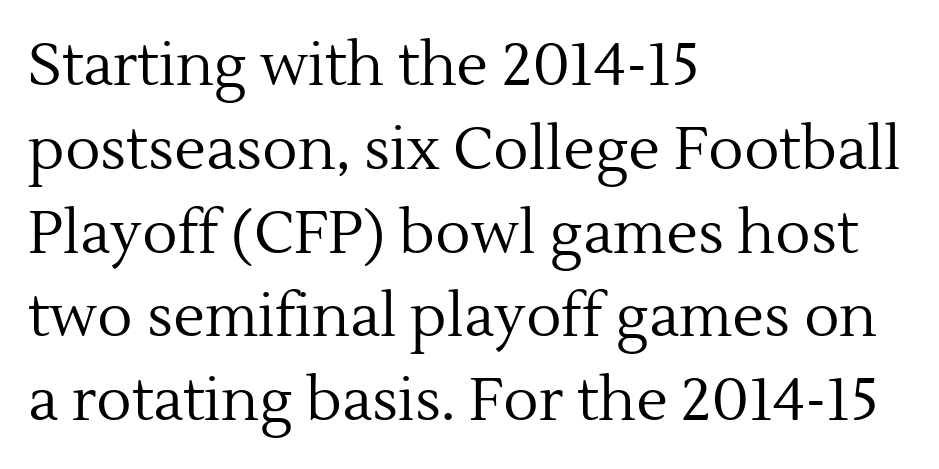
{"serif": "yes", "italic": "no", "bold": "no", "weight": "regular", "width": "normal", "x_height": "medium", "monospaced": "no", "underline": "no", "align": "left", "line_spacing": "normal", "line_spacing_ratio": 1.42, "letter_spacing": "normal", "letter_spacing_em": 0.0, "glyph_px": 59}
